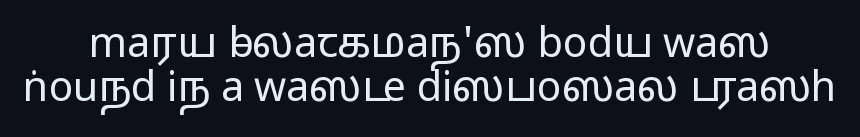
Q: Is the text bold? A: No.
Q: Is the text italic (slanted)? A: No, it is upright.
Q: Is the typeface a serif or a sans-serif typeface? A: Sans-serif.
Q: Is the text underlined? A: No.
Q: How is the paragraph aligned? A: Centered.
Q: Is the spacing between letters normal or unusually wide? A: Normal.
Q: Is the spacing between lines tight, normal or loose? A: Tight.
Q: Width (condensed, normal, or wide)? A: Wide.
Q: Stroke contrast? A: Low.
Q: x-height? A: Medium.
Q: Monospaced? A: No.
